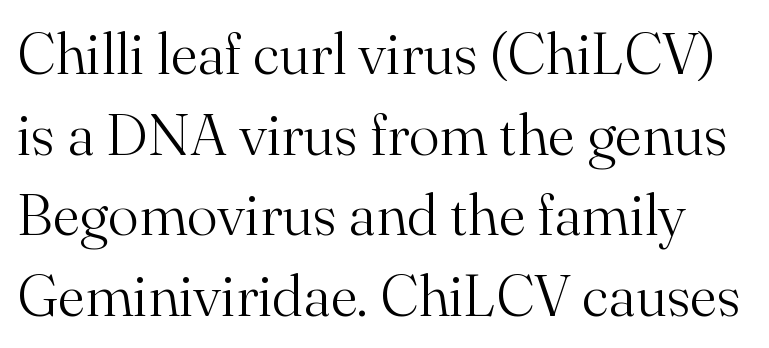
{"serif": "yes", "italic": "no", "bold": "no", "weight": "light", "width": "normal", "stroke_contrast": "medium", "x_height": "small", "monospaced": "no", "underline": "no", "line_spacing": "normal", "line_spacing_ratio": 1.39, "letter_spacing": "normal", "letter_spacing_em": 0.0, "glyph_px": 58}
